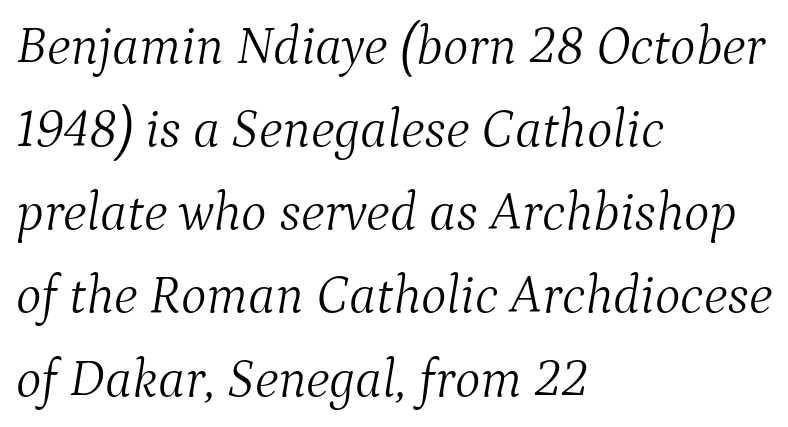
The image shows 54 px light serif type, italic (leaning right); set left-aligned, normal line spacing (1.54x), normal letter spacing, not underlined; medium stroke contrast and a medium x-height.
